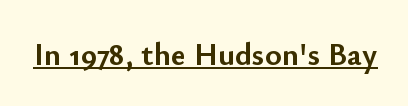
{"serif": "no", "italic": "no", "bold": "yes", "weight": "semibold", "width": "normal", "stroke_contrast": "low", "x_height": "small", "monospaced": "no", "underline": "yes", "letter_spacing": "normal", "letter_spacing_em": 0.0, "glyph_px": 32}
